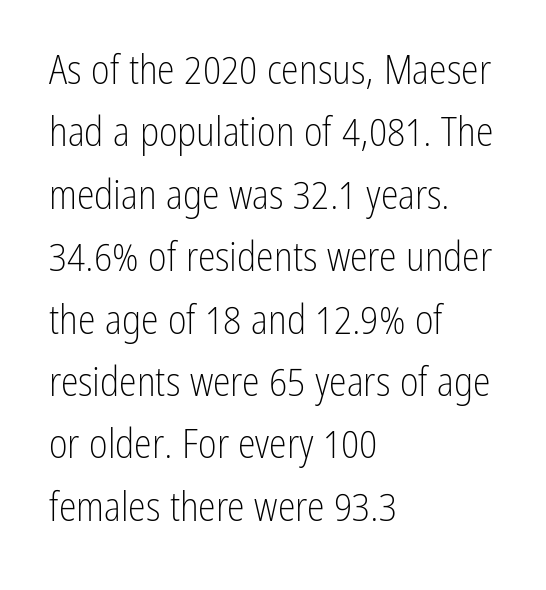
You could not count columns in this text — the font is proportionally spaced. Stroke thickness stays within the range of a standard reading face or lighter. Posture: straight, roman, zero tilt. A typesetter would call this zero additional tracking. The type family on display is of the sans-serif kind.
